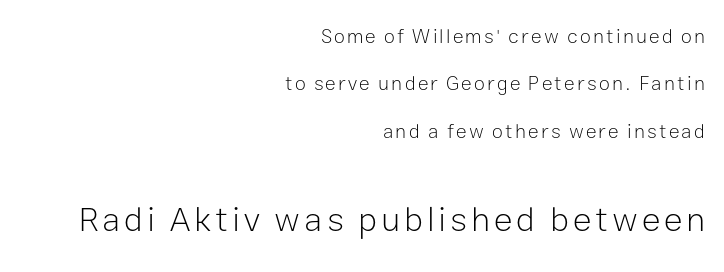
{"serif": "no", "italic": "no", "bold": "no", "weight": "light", "width": "normal", "stroke_contrast": "low", "x_height": "medium", "monospaced": "no", "underline": "no", "align": "right", "line_spacing": "loose", "line_spacing_ratio": 2.37, "larger_block": "second", "size_ratio": 1.75, "glyph_px": 35}
